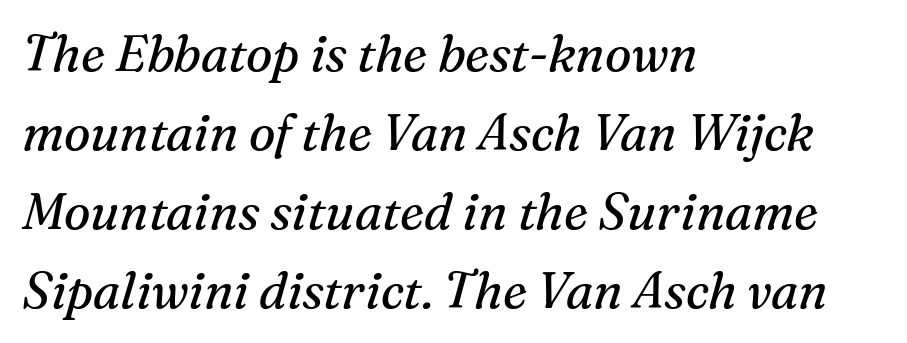
Q: Is the text bold? A: No.
Q: Is the text italic (slanted)? A: Yes, it leans right by about 16 degrees.
Q: Is the typeface a serif or a sans-serif typeface? A: Serif.
Q: Is the text underlined? A: No.
Q: How is the paragraph aligned? A: Left-aligned.
Q: Is the spacing between letters normal or unusually wide? A: Normal.
Q: Is the spacing between lines tight, normal or loose? A: Normal.
Q: Width (condensed, normal, or wide)? A: Normal.
Q: Stroke contrast? A: Medium.
Q: x-height? A: Medium.
Q: Monospaced? A: No.
